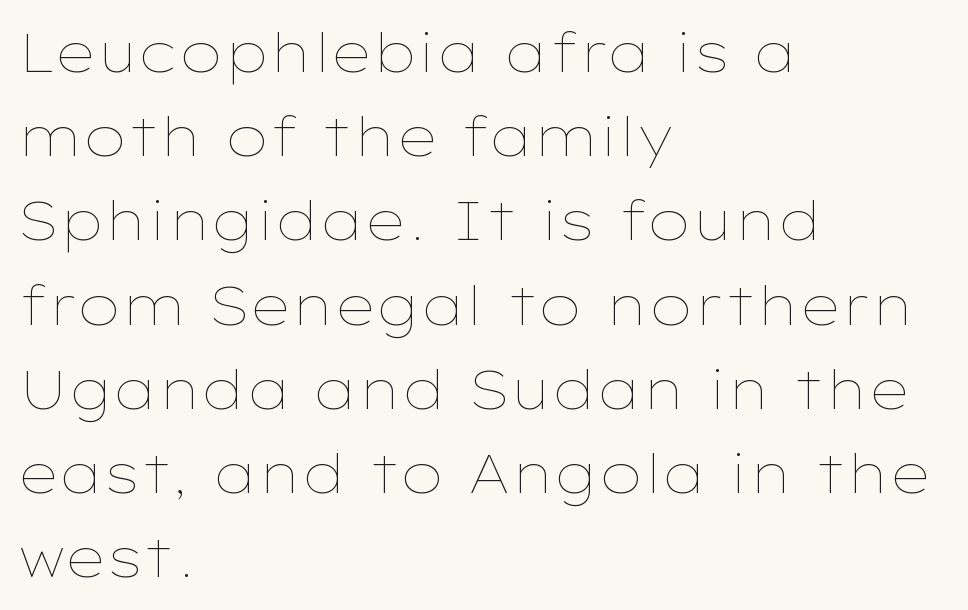
{"italic": "no", "bold": "no", "weight": "thin", "width": "wide", "stroke_contrast": "low", "x_height": "medium", "monospaced": "no", "underline": "no", "align": "left", "line_spacing": "normal", "line_spacing_ratio": 1.56, "letter_spacing": "normal", "letter_spacing_em": 0.0, "glyph_px": 54}
